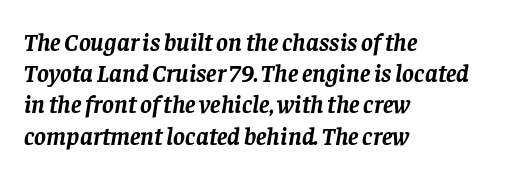
Typesetter's note: full bold, strokes at maximum text heaviness. The zone under the glyphs is completely vacant. Horizontal bands of white between lines are of average thickness. How are the letters spaced? Ordinarily, with no added tracking. Looking at the ascenders, they clearly lean.
